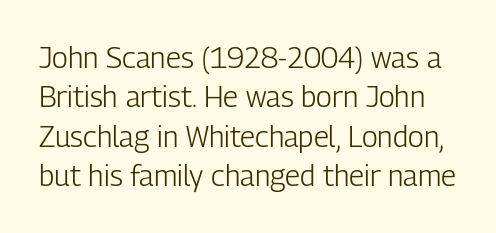
Q: Is the text bold? A: No.
Q: Is the text italic (slanted)? A: No, it is upright.
Q: Is the typeface a serif or a sans-serif typeface? A: Sans-serif.
Q: Is the text underlined? A: No.
Q: Is the spacing between letters normal or unusually wide? A: Normal.
Q: Is the spacing between lines tight, normal or loose? A: Normal.
Q: Width (condensed, normal, or wide)? A: Condensed.
Q: Stroke contrast? A: Low.
Q: x-height? A: Medium.
Q: Monospaced? A: No.
